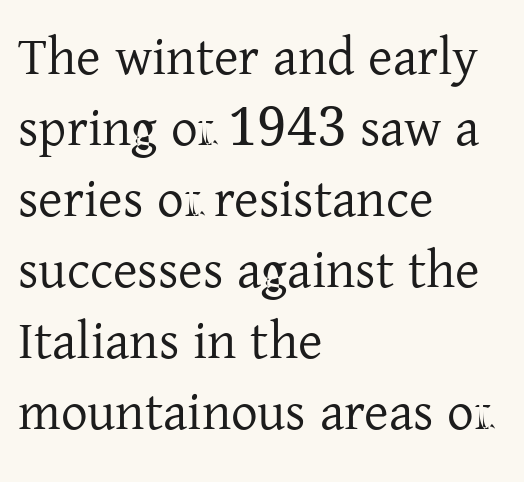
{"serif": "yes", "italic": "no", "bold": "no", "weight": "regular", "width": "normal", "stroke_contrast": "low", "x_height": "medium", "monospaced": "no", "underline": "no", "align": "left", "line_spacing": "normal", "line_spacing_ratio": 1.34, "letter_spacing": "normal", "letter_spacing_em": 0.0, "glyph_px": 53}
